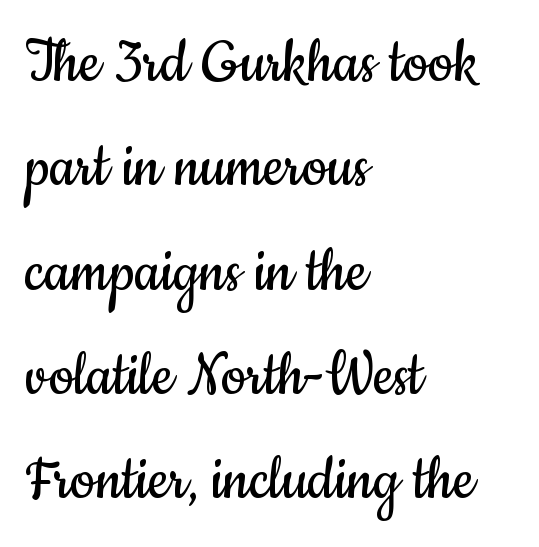
No letter is thick-stroked: the sample isn't bold. Line starts are locked; line ends wander. Nobody touched the tracking dial on this one.
